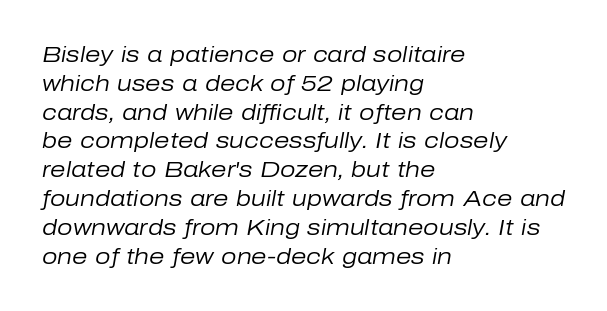
The image shows 22 px text type, italic (leaning right); set left-aligned, normal line spacing (1.31x), normal letter spacing, not underlined.
